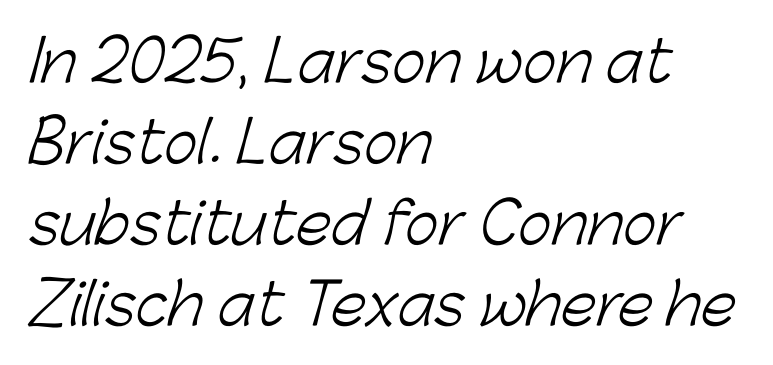
The image shows 57 px light sans-serif type; set left-aligned, normal line spacing (1.42x), normal letter spacing, not underlined; low stroke contrast and a medium x-height.
